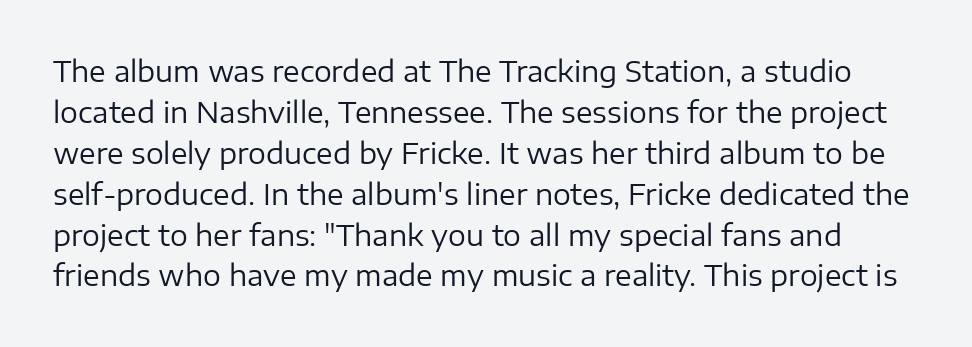
Nope, no serifs anywhere on these letters. This block has exactly the height ordinary leading produces. Compared with a typical body face, this is equally light or lighter still. Is this a fixed-width face? No — the glyphs have proportional, varying widths. Observe the ordinary spacing: letters are neighbours, not strangers.
